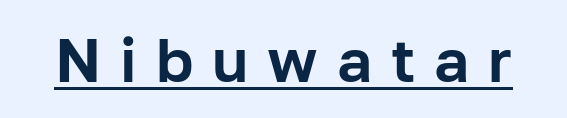
The image shows 61 px sans-serif type, upright; set unusually wide letter spacing (+0.31 em), underlined; low stroke contrast and a medium x-height.
